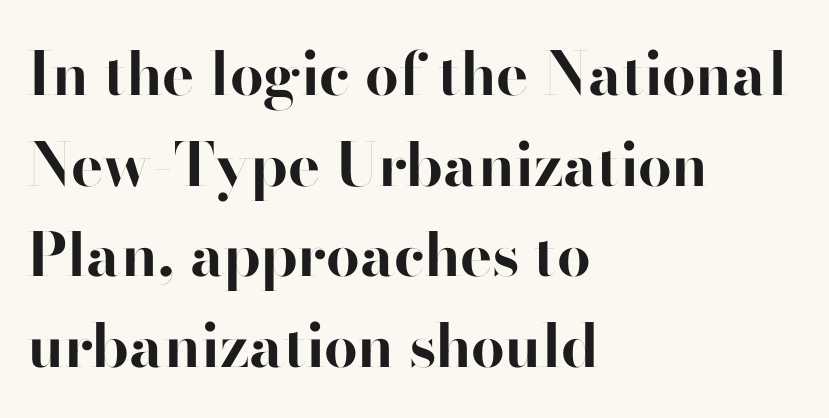
{"serif": "no", "italic": "no", "bold": "yes", "weight": "bold", "width": "normal", "stroke_contrast": "high", "x_height": "small", "monospaced": "no", "underline": "no", "align": "left", "line_spacing": "normal", "line_spacing_ratio": 1.51, "letter_spacing": "normal", "letter_spacing_em": 0.0, "glyph_px": 60}
